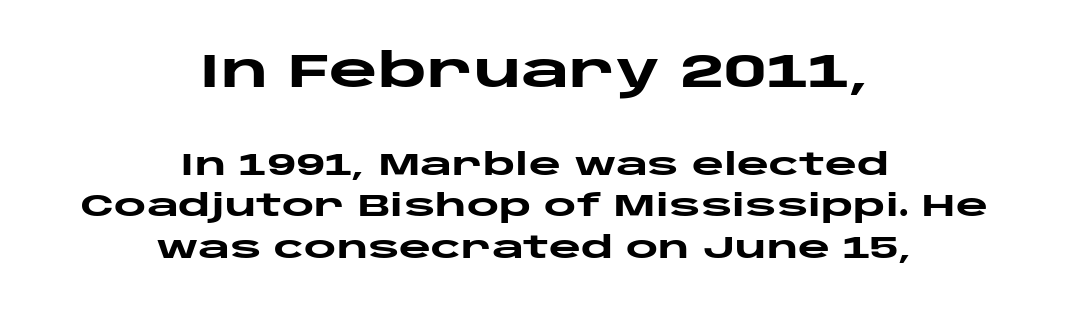
Q: Is the text bold? A: Yes.
Q: Is the text italic (slanted)? A: No, it is upright.
Q: Is the typeface a serif or a sans-serif typeface? A: Sans-serif.
Q: Is the text underlined? A: No.
Q: How is the paragraph aligned? A: Centered.
Q: Is the spacing between letters normal or unusually wide? A: Normal.
Q: Is the spacing between lines tight, normal or loose? A: Normal.
Q: Which block of text is set in a larger size, the first (top) or the second (bottom)? A: The first (top) one.
Q: Width (condensed, normal, or wide)? A: Wide.
Q: Stroke contrast? A: Low.
Q: x-height? A: Large.
Q: Monospaced? A: No.
